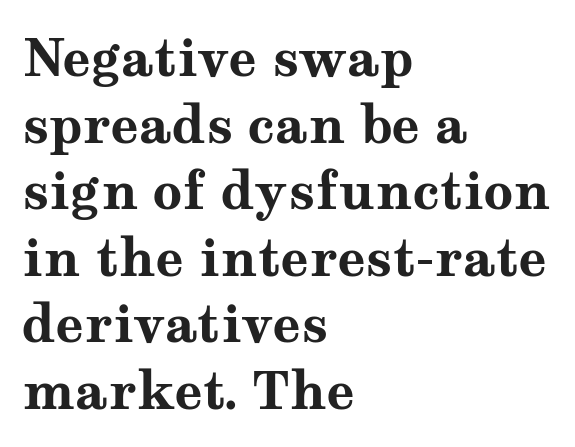
The image shows 52 px bold, wide serif type, upright; set left-aligned, normal line spacing (1.28x), normal letter spacing, not underlined; medium stroke contrast and a medium x-height.
